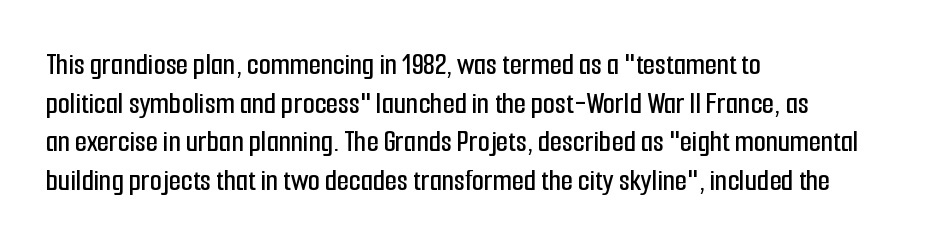
The image shows 31 px condensed sans-serif type, upright; set left-aligned, normal line spacing (1.25x), normal letter spacing, not underlined; low stroke contrast and a medium x-height.
